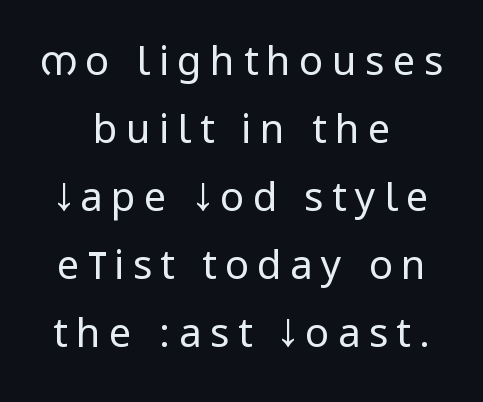
The image shows 40 px regular-weight, condensed sans-serif type, upright; set centered, normal line spacing (1.7x), unusually wide letter spacing (+0.21 em), not underlined; low stroke contrast.
